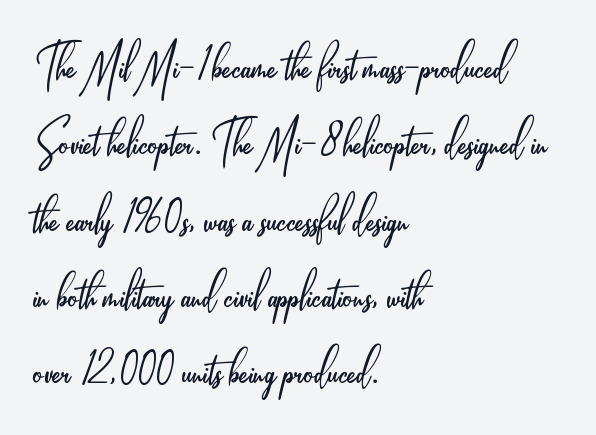
The image shows 62 px light, condensed sans-serif type; set left-aligned, line spacing 1.23x, normal letter spacing, not underlined; low stroke contrast and a small x-height.
